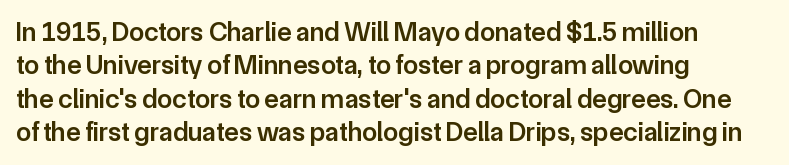
Q: Is the text bold? A: Semi-bold.
Q: Is the text italic (slanted)? A: No, it is upright.
Q: Is the text underlined? A: No.
Q: How is the paragraph aligned? A: Left-aligned.
Q: Is the spacing between letters normal or unusually wide? A: Normal.
